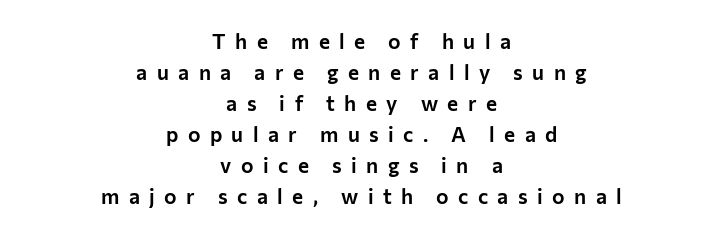
A typesetter would call this heavily tracked-out type. Short and long lines alike share a common midpoint. Leading: standard. Honestly, there is no underline to notice here at all. Upright lettering throughout.
